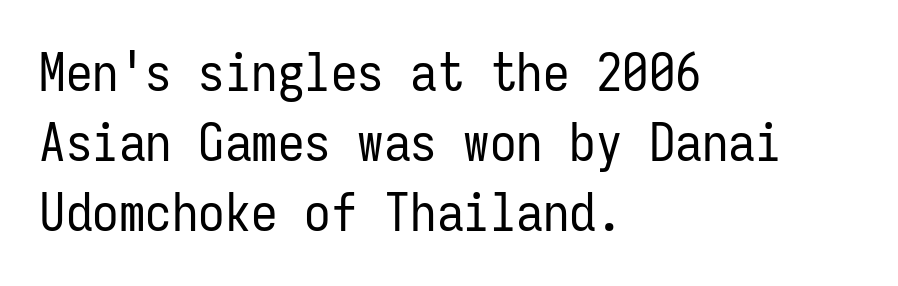
Q: Is the text bold? A: No.
Q: Is the text italic (slanted)? A: No, it is upright.
Q: Is the typeface a serif or a sans-serif typeface? A: Sans-serif.
Q: Is the text underlined? A: No.
Q: How is the paragraph aligned? A: Left-aligned.
Q: Is the spacing between letters normal or unusually wide? A: Normal.
Q: Is the spacing between lines tight, normal or loose? A: Normal.
Q: Width (condensed, normal, or wide)? A: Condensed.
Q: Stroke contrast? A: Low.
Q: x-height? A: Medium.
Q: Monospaced? A: Yes.
